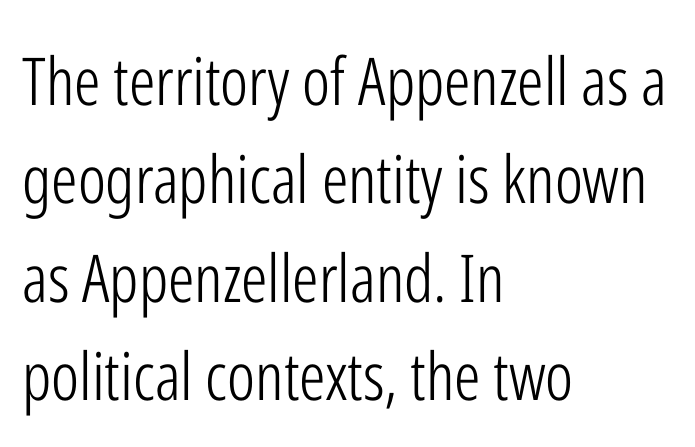
The image shows 66 px light, condensed sans-serif type, upright; set left-aligned, normal line spacing (1.49x), normal letter spacing, not underlined; low stroke contrast and a medium x-height.
